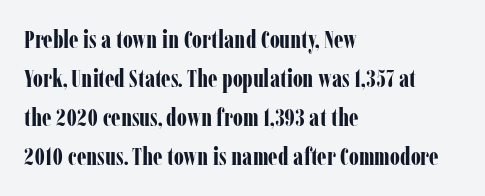
{"italic": "no", "bold": "yes", "underline": "no", "align": "left", "line_spacing": "normal", "line_spacing_ratio": 1.56, "letter_spacing": "normal", "letter_spacing_em": 0.0, "glyph_px": 25}
